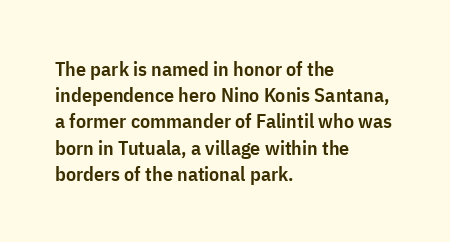
{"italic": "no", "bold": "semi", "underline": "no", "align": "left", "line_spacing": "normal", "line_spacing_ratio": 1.31, "letter_spacing": "normal", "letter_spacing_em": 0.0, "glyph_px": 20}
